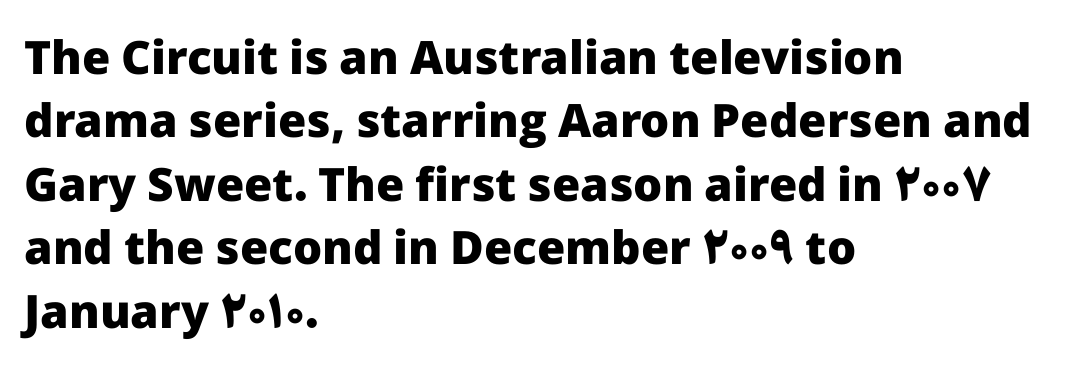
The image shows 46 px heavy sans-serif type, upright; set left-aligned, normal line spacing (1.38x), normal letter spacing, not underlined; low stroke contrast and a medium x-height.
